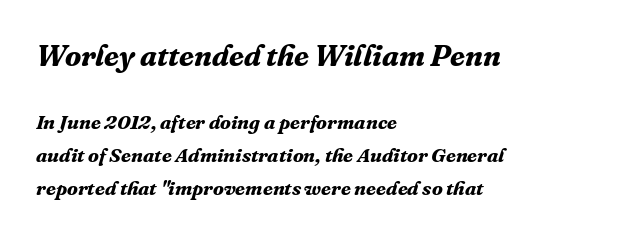
Q: Is the text bold? A: Yes.
Q: Is the text italic (slanted)? A: Yes, it leans right by about 16 degrees.
Q: Is the typeface a serif or a sans-serif typeface? A: Serif.
Q: Is the text underlined? A: No.
Q: How is the paragraph aligned? A: Left-aligned.
Q: Is the spacing between letters normal or unusually wide? A: Normal.
Q: Is the spacing between lines tight, normal or loose? A: Normal.
Q: Which block of text is set in a larger size, the first (top) or the second (bottom)? A: The first (top) one.
Q: Width (condensed, normal, or wide)? A: Normal.
Q: Stroke contrast? A: Medium.
Q: x-height? A: Medium.
Q: Monospaced? A: No.
